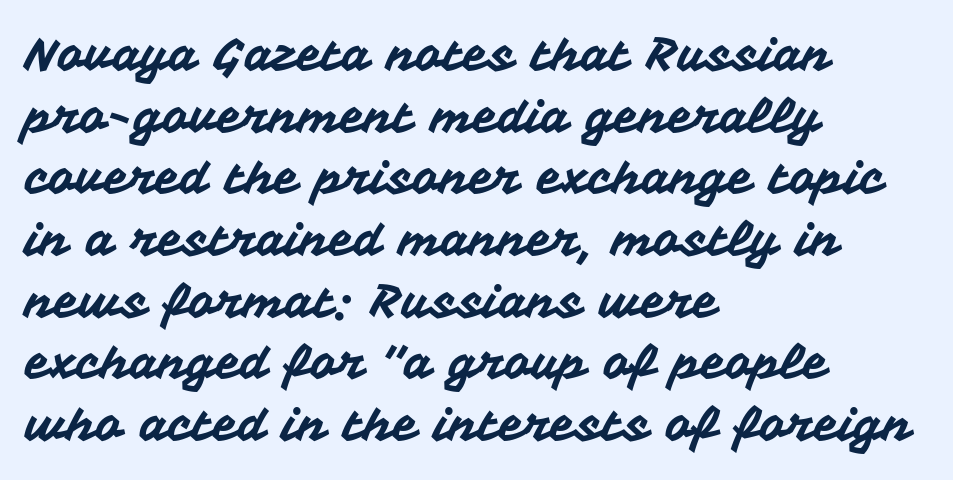
Q: Is the text italic (slanted)? A: Yes.
Q: Is the typeface a serif or a sans-serif typeface? A: Sans-serif.
Q: Is the text underlined? A: No.
Q: How is the paragraph aligned? A: Left-aligned.
Q: Is the spacing between letters normal or unusually wide? A: Normal.
Q: Is the spacing between lines tight, normal or loose? A: Normal.
Q: Width (condensed, normal, or wide)? A: Normal.
Q: Stroke contrast? A: Medium.
Q: x-height? A: Medium.
Q: Monospaced? A: No.
